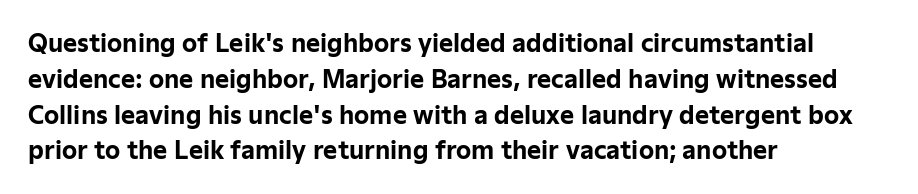
Italic: no, the glyphs are upright roman. Reading down the column, the eye jumps a familiar distance to each next line. Each row of text sits above clean, open space. Chunky letters — that's bold for sure.
